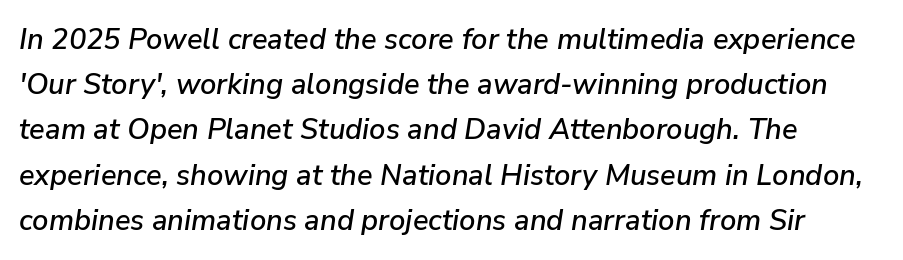
Q: Is the text italic (slanted)? A: Yes, it leans right by about 9 degrees.
Q: Is the text underlined? A: No.
Q: Is the spacing between letters normal or unusually wide? A: Normal.
Q: Is the spacing between lines tight, normal or loose? A: Normal.
Q: Width (condensed, normal, or wide)? A: Normal.
Q: Stroke contrast? A: Low.
Q: x-height? A: Medium.
Q: Monospaced? A: No.
